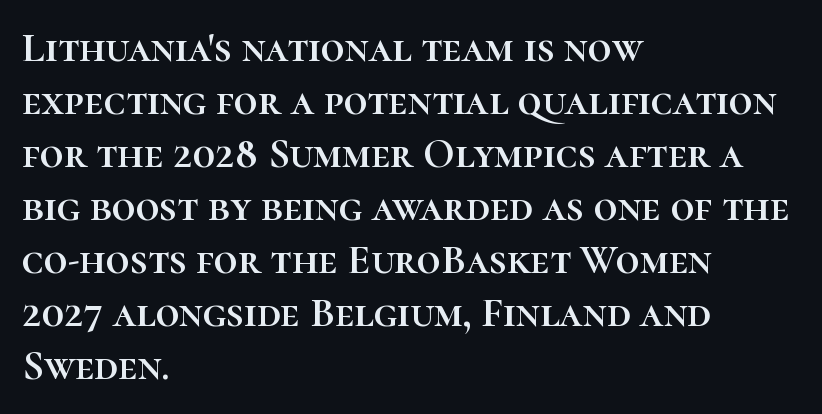
The passage is arranged the way most books set body copy — flush left. Bare-footed words on every line. This block has exactly the height ordinary leading produces. Each letter keeps its own natural width here, so spacing adapts to shape. Ordinary non-slanted type is in use.
